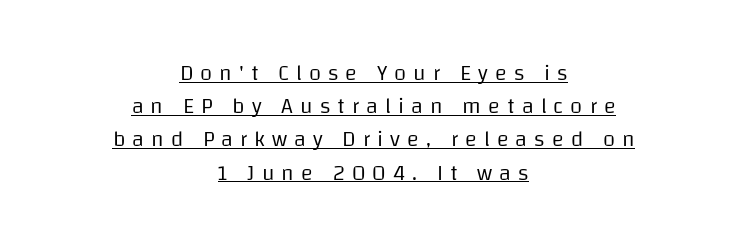
The image shows 22 px text type, upright; set centered, normal line spacing (1.51x), unusually wide letter spacing (+0.32 em), underlined.
